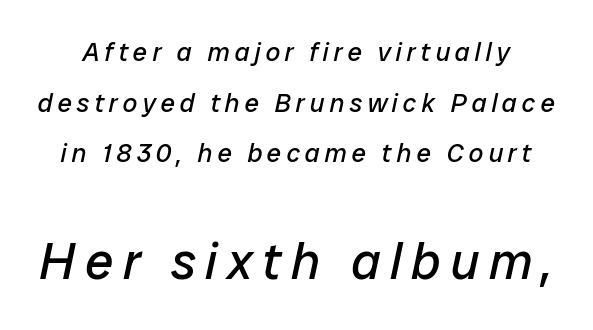
Think standard paragraph weight, or any step lighter than that. Just letters on the line, the space beneath them empty. If you squint, the bottom block still reads clearly — it's the larger of the two. Does the leading feel generous? Absolutely, it's lavish. Quick note: italic. The rendering uses natural spacing where letterforms have individual widths.
